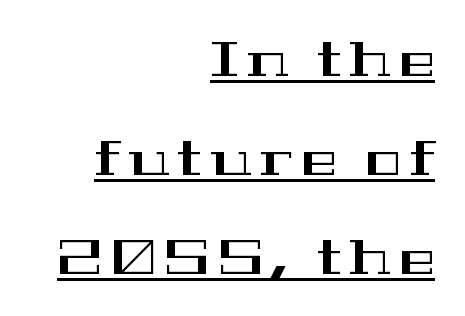
The image shows 48 px wide serif type, upright; set right-aligned, loose line spacing (2.06x), underlined; high stroke contrast and a medium x-height.
